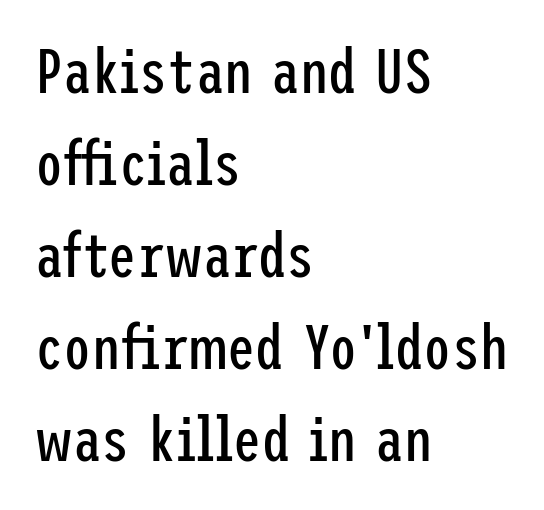
{"serif": "no", "italic": "no", "bold": "no", "weight": "regular", "width": "condensed", "stroke_contrast": "low", "x_height": "medium", "underline": "no", "align": "left", "line_spacing": "normal", "line_spacing_ratio": 1.46, "letter_spacing": "normal", "letter_spacing_em": 0.0, "glyph_px": 63}
